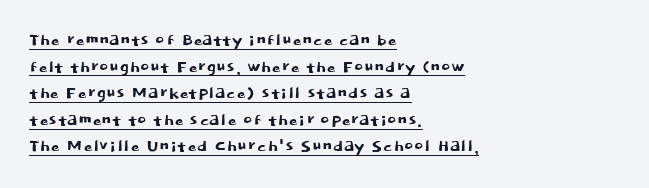
A roman cut, with each character standing at attention. This is underlined copy, the kind a proofreader might mark for attention. Each word holds together tightly as a unit, with standard inter-letter gaps. One-word summary of the alignment: left.
